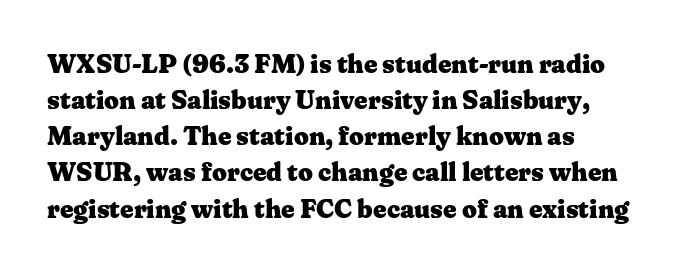
The image shows 26 px bold type, upright; set normal line spacing (1.39x), normal letter spacing, not underlined.
